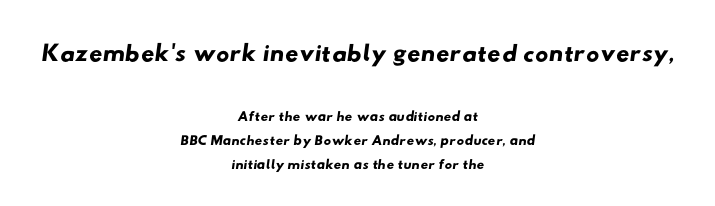
Q: Is the typeface a serif or a sans-serif typeface? A: Sans-serif.
Q: Is the text underlined? A: No.
Q: How is the paragraph aligned? A: Centered.
Q: Is the spacing between letters normal or unusually wide? A: Normal.
Q: Which block of text is set in a larger size, the first (top) or the second (bottom)? A: The first (top) one.
Q: Width (condensed, normal, or wide)? A: Wide.
Q: Stroke contrast? A: Low.
Q: x-height? A: Small.
Q: Monospaced? A: No.
